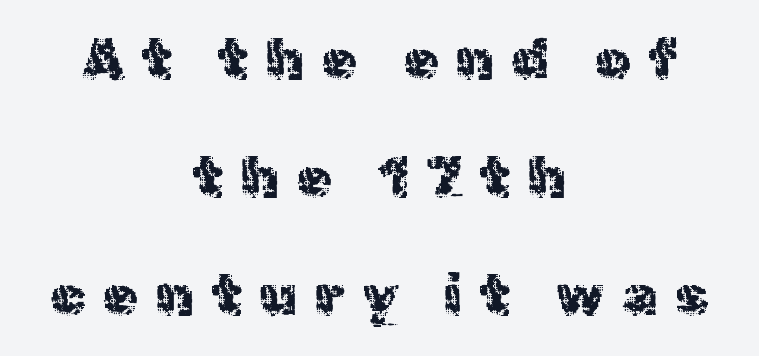
{"serif": "no", "italic": "no", "bold": "no", "weight": "regular", "width": "normal", "x_height": "medium", "monospaced": "no", "underline": "no", "align": "center", "line_spacing": "loose", "line_spacing_ratio": 2.11, "letter_spacing": "wide", "letter_spacing_em": 0.32, "glyph_px": 56}
